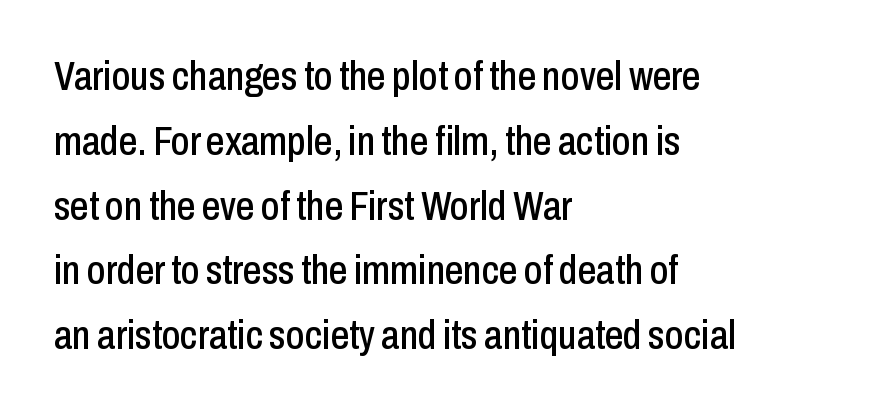
Summary of vertical rhythm: regular, with standard interline spacing. Tall strokes in this sample are plumb rather than angled. The baseline area is clear. The type family on display is of the sans-serif kind. These lines are rendered in a variable-pitch font.
